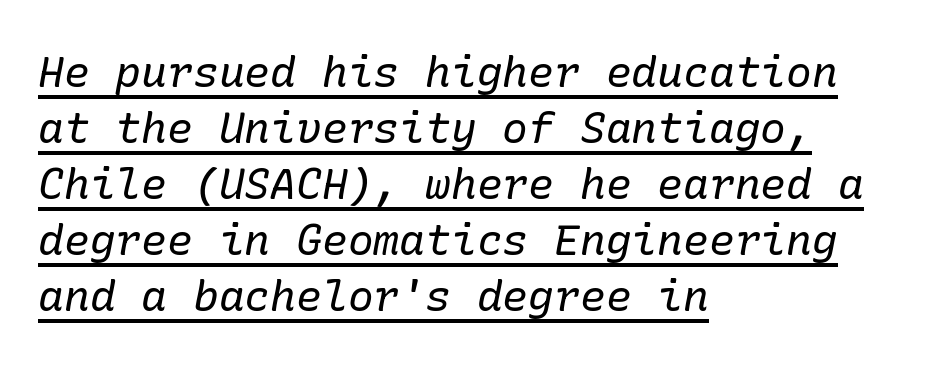
Q: Is the text bold? A: No.
Q: Is the text italic (slanted)? A: Yes, it leans right by about 10 degrees.
Q: Is the typeface a serif or a sans-serif typeface? A: Sans-serif.
Q: Is the text underlined? A: Yes.
Q: How is the paragraph aligned? A: Left-aligned.
Q: Is the spacing between letters normal or unusually wide? A: Normal.
Q: Is the spacing between lines tight, normal or loose? A: Normal.
Q: Width (condensed, normal, or wide)? A: Normal.
Q: Stroke contrast? A: Low.
Q: x-height? A: Medium.
